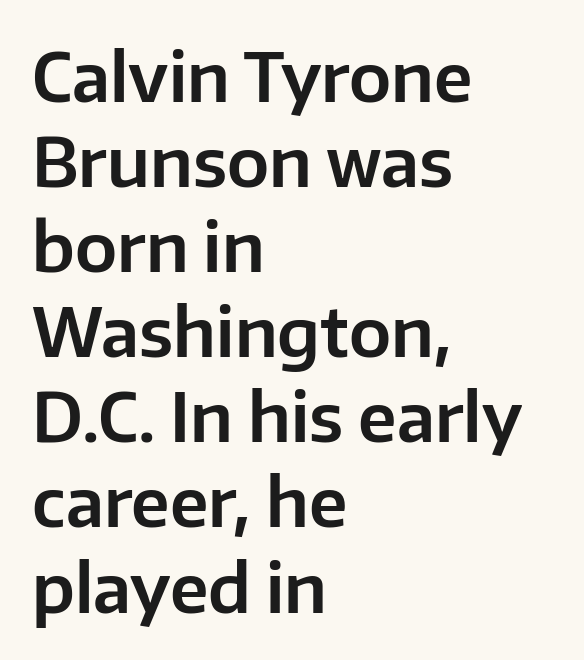
Q: Is the text italic (slanted)? A: No, it is upright.
Q: Is the typeface a serif or a sans-serif typeface? A: Sans-serif.
Q: Is the text underlined? A: No.
Q: How is the paragraph aligned? A: Left-aligned.
Q: Is the spacing between letters normal or unusually wide? A: Normal.
Q: Is the spacing between lines tight, normal or loose? A: Normal.
Q: Width (condensed, normal, or wide)? A: Normal.
Q: Stroke contrast? A: Low.
Q: x-height? A: Medium.
Q: Monospaced? A: No.
